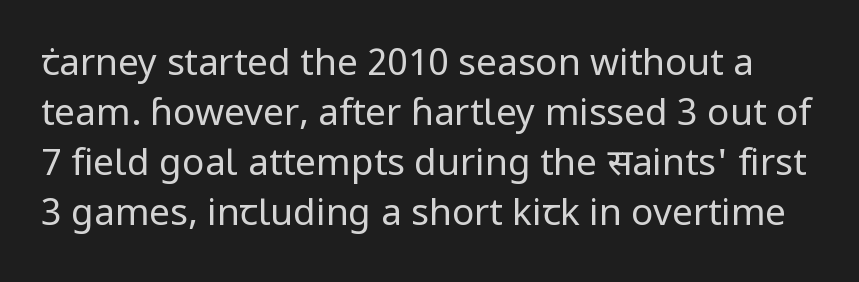
The type sits square on the baseline with zero lean. This is not heavy type; no bold has been used. The glyphs in this specimen are sans serif. Look at the tracking — it's just the regular setting, nothing added. The foot of each line stays bare and open. This sample keeps an unexceptional amount of space between lines.
